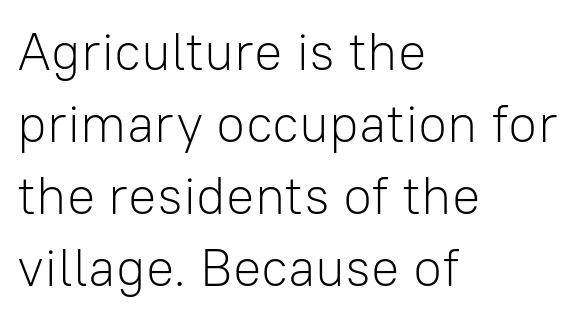
Q: Is the text bold? A: No.
Q: Is the text italic (slanted)? A: No, it is upright.
Q: Is the typeface a serif or a sans-serif typeface? A: Sans-serif.
Q: Is the text underlined? A: No.
Q: How is the paragraph aligned? A: Left-aligned.
Q: Is the spacing between letters normal or unusually wide? A: Normal.
Q: Is the spacing between lines tight, normal or loose? A: Normal.
Q: Width (condensed, normal, or wide)? A: Normal.
Q: Stroke contrast? A: Low.
Q: x-height? A: Medium.
Q: Monospaced? A: No.
